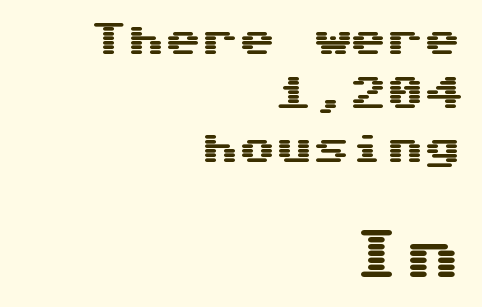
The image shows 56 px wide sans-serif type, upright; set right-aligned, normal line spacing (1.46x), normal letter spacing, not underlined; the second (bottom) block is 1.51x larger; medium stroke contrast and a medium x-height.
